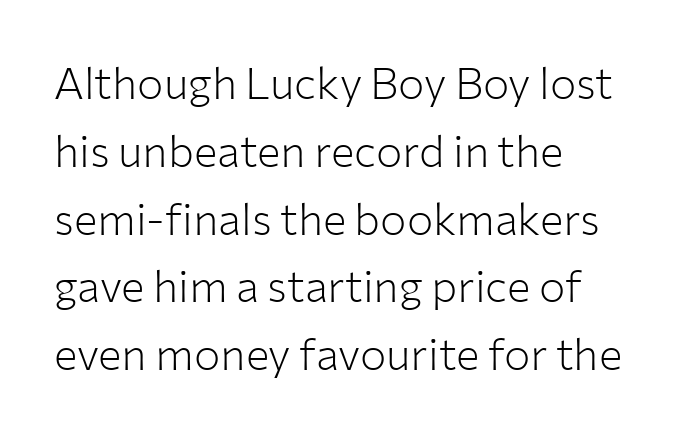
Q: Is the text bold? A: No.
Q: Is the text italic (slanted)? A: No, it is upright.
Q: Is the typeface a serif or a sans-serif typeface? A: Sans-serif.
Q: Is the text underlined? A: No.
Q: How is the paragraph aligned? A: Left-aligned.
Q: Is the spacing between letters normal or unusually wide? A: Normal.
Q: Is the spacing between lines tight, normal or loose? A: Normal.
Q: Width (condensed, normal, or wide)? A: Normal.
Q: Stroke contrast? A: Low.
Q: x-height? A: Medium.
Q: Monospaced? A: No.
